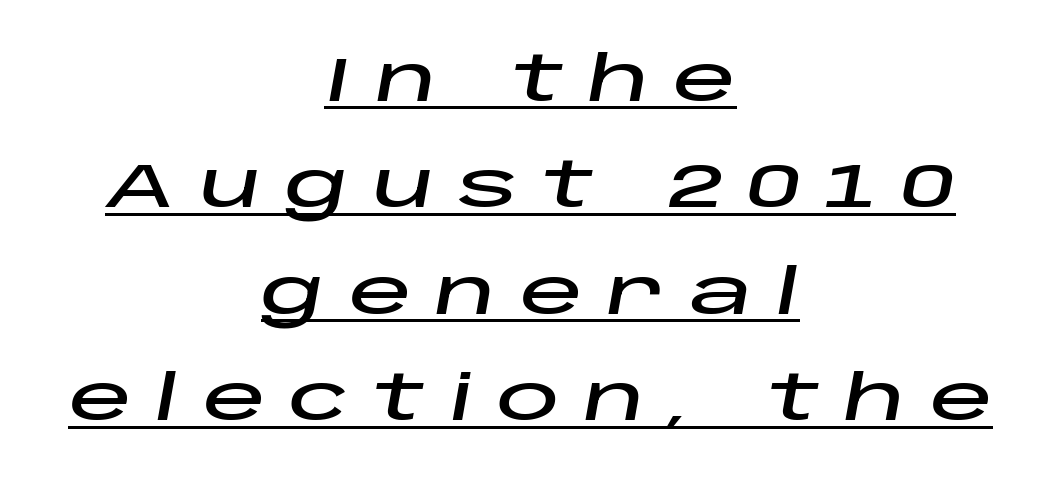
Honestly, the letter spacing is so wide it's the main thing you notice. Note the varied advance widths — an 'i' is clearly narrower than an 'm'. The leading is moderate, giving the passage an even texture. Alignment: centered. Quick note: underline on. Notice how the stems are inclined rather than vertical — that's the hallmark of italics.
